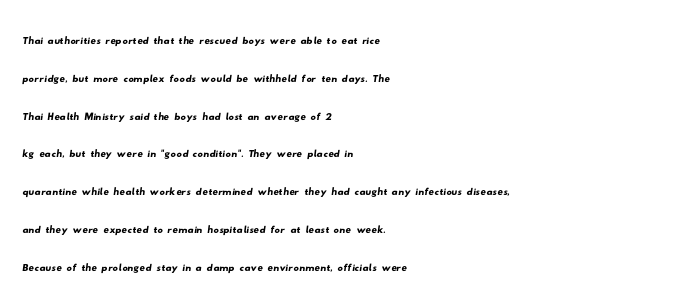
Q: Is the text underlined? A: No.
Q: How is the paragraph aligned? A: Left-aligned.
Q: Is the spacing between letters normal or unusually wide? A: Normal.
Q: Is the spacing between lines tight, normal or loose? A: Normal.
